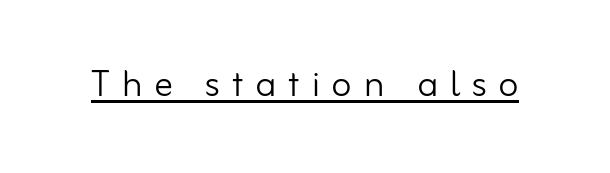
The image shows 47 px light sans-serif type, upright; set unusually wide letter spacing (+0.25 em), underlined; low stroke contrast and a small x-height.
